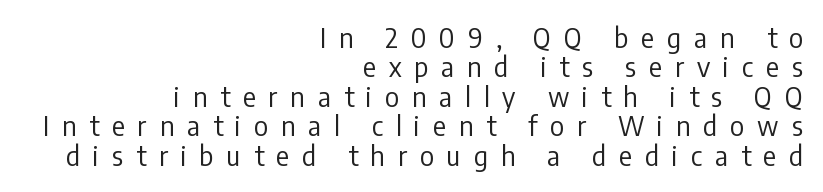
The image shows 27 px text type, upright; set right-aligned, tight line spacing (1.09x), unusually wide letter spacing (+0.48 em), not underlined.
